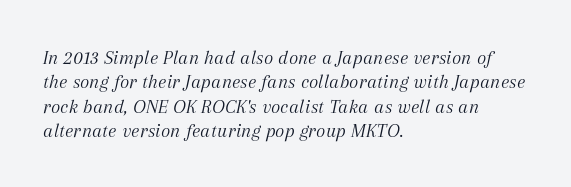
The image shows 20 px text type, italic (leaning right); set left-aligned, line spacing 1.22x, normal letter spacing, not underlined.
